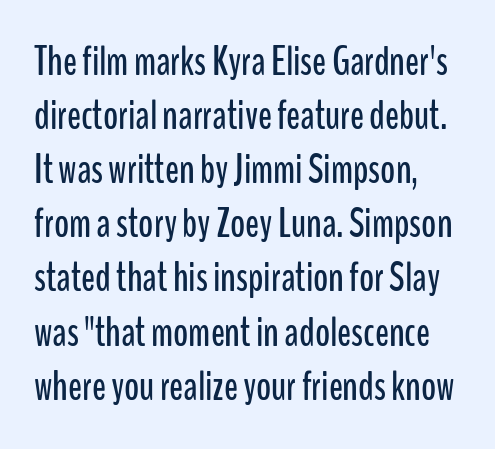
The image shows 41 px condensed sans-serif type, upright; set normal line spacing (1.32x), normal letter spacing, not underlined; low stroke contrast and a medium x-height.
